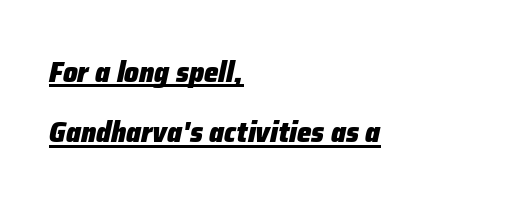
Check the space under the baseline: a stroke is drawn there. Compared with ordinary roman type, these characters are visibly tilted. Quick note: interline space is abundant. Nothing unusual about the tracking: characters are spaced as the font intends.
